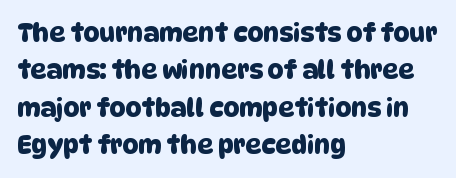
{"underline": "no", "align": "left", "line_spacing": "normal", "line_spacing_ratio": 1.5, "letter_spacing": "normal", "letter_spacing_em": 0.0, "glyph_px": 25}
